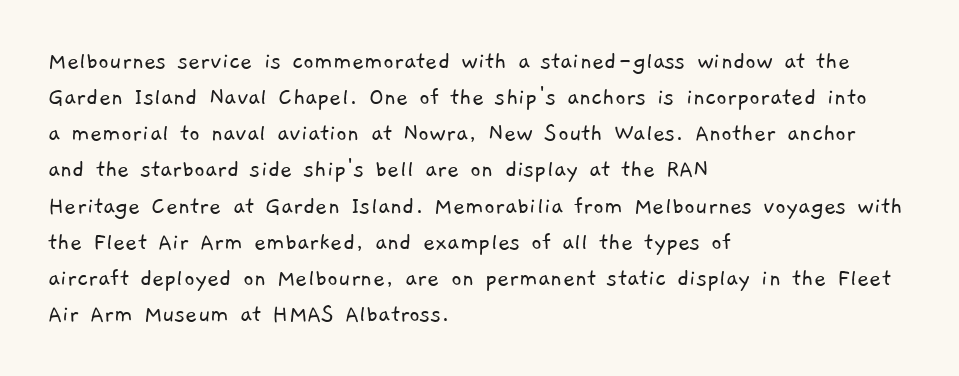
Q: Is the text bold? A: No.
Q: Is the text underlined? A: No.
Q: How is the paragraph aligned? A: Left-aligned.
Q: Is the spacing between letters normal or unusually wide? A: Normal.
Q: Is the spacing between lines tight, normal or loose? A: Normal.
